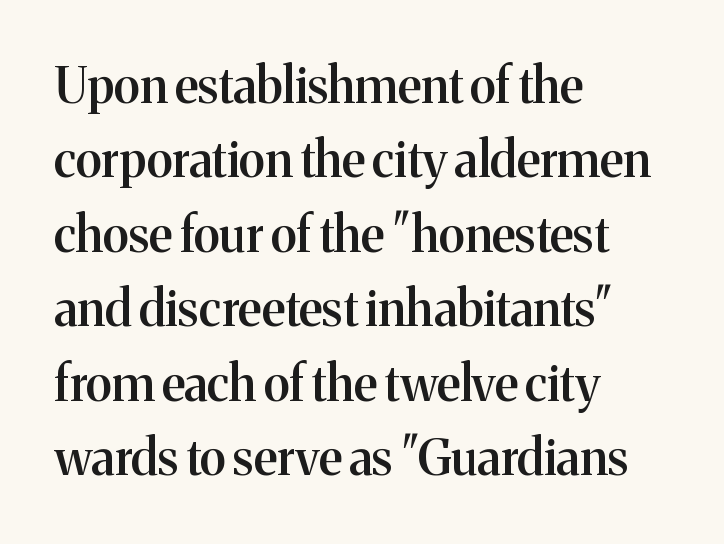
The image shows 49 px semibold serif type, upright; set left-aligned, normal line spacing (1.52x), normal letter spacing, not underlined; medium stroke contrast and a medium x-height.
